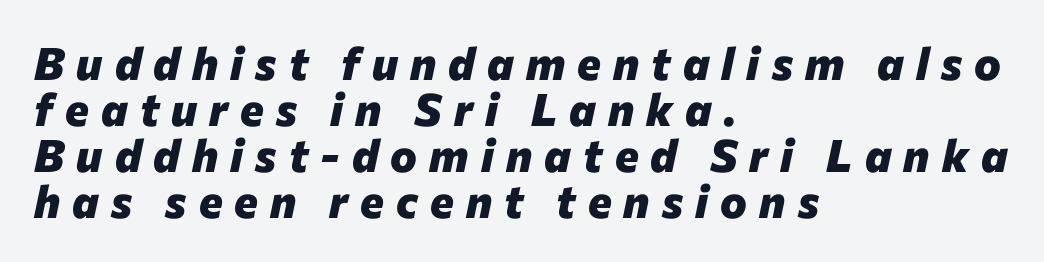
Underlining? Definitely not there. Line spacing here is tight. The passage shown leans; its letterforms are oblique. You could only call the tracking loose — the letters float apart. This sample has the flowing, uneven cadence of proportional lettering. As a designer I'd log this as weight 700, bold.
